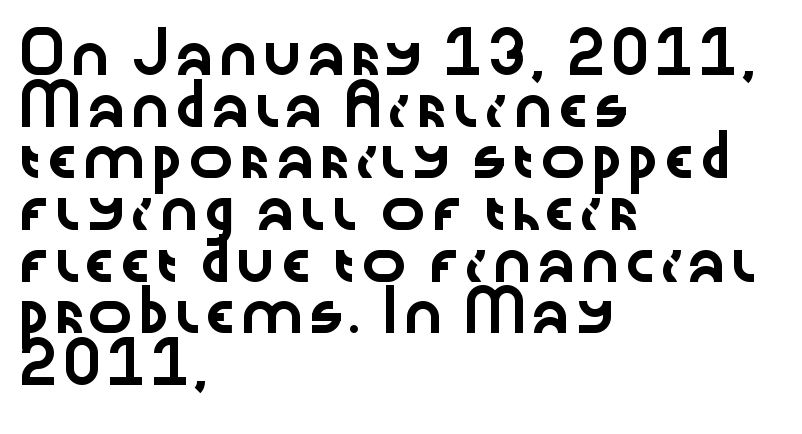
{"serif": "no", "italic": "no", "width": "wide", "stroke_contrast": "low", "x_height": "medium", "monospaced": "no", "underline": "no", "align": "left", "line_spacing": "normal", "line_spacing_ratio": 1.36, "letter_spacing": "normal", "letter_spacing_em": 0.0, "glyph_px": 38}
